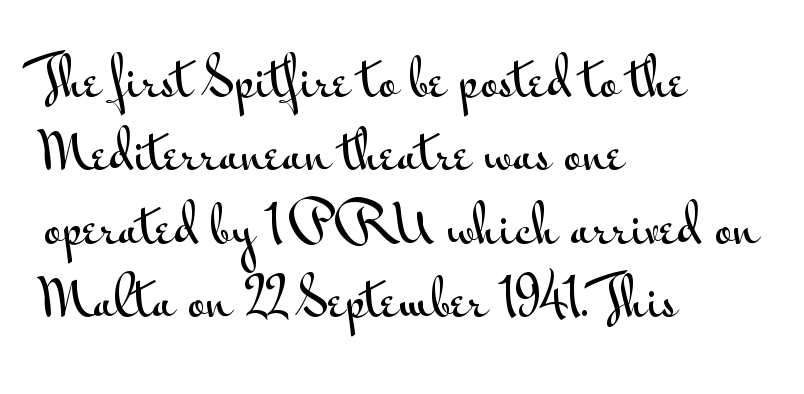
Think of a printed novel: that variable character pitch is what you see here. You could call the tracking neutral — neither tight nor loose. Unlike a traditional serif, this face leaves its strokes unadorned.
